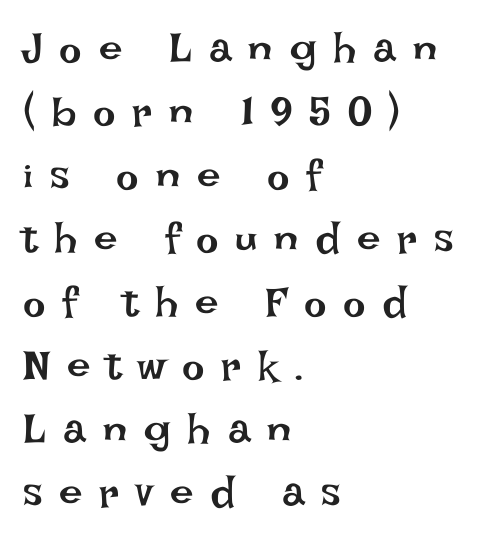
The image shows 42 px regular-weight type, upright; set left-aligned, normal line spacing (1.51x), unusually wide letter spacing (+0.4 em), not underlined; low stroke contrast and a large x-height.
